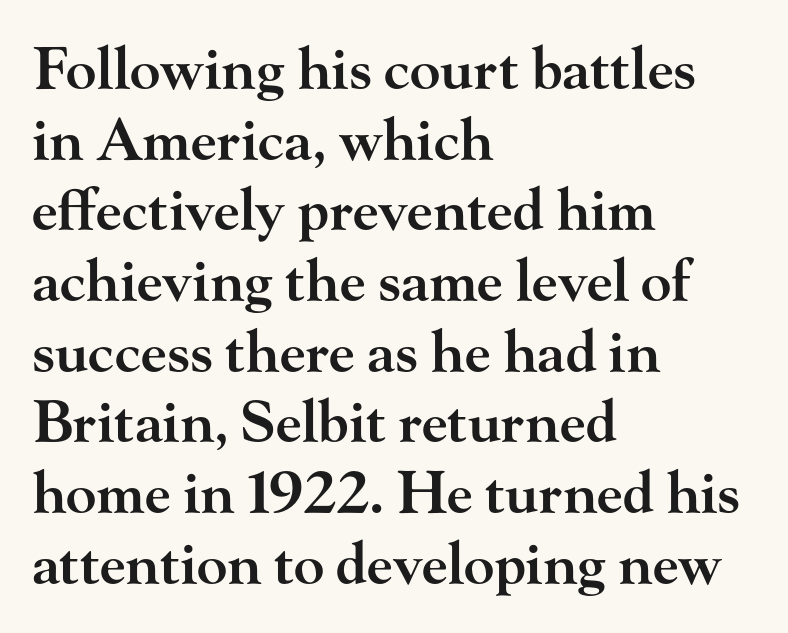
{"serif": "yes", "italic": "no", "bold": "semi", "weight": "semibold", "width": "wide", "stroke_contrast": "high", "x_height": "small", "monospaced": "no", "underline": "no", "align": "left", "line_spacing_ratio": 1.24, "letter_spacing": "normal", "letter_spacing_em": 0.0, "glyph_px": 57}
